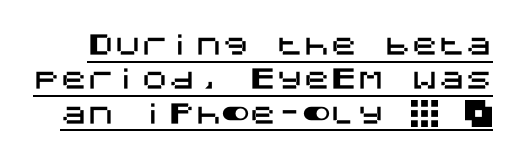
Q: Is the text italic (slanted)? A: No, it is upright.
Q: Is the text underlined? A: Yes.
Q: Is the spacing between letters normal or unusually wide? A: Normal.
Q: Is the spacing between lines tight, normal or loose? A: Normal.
